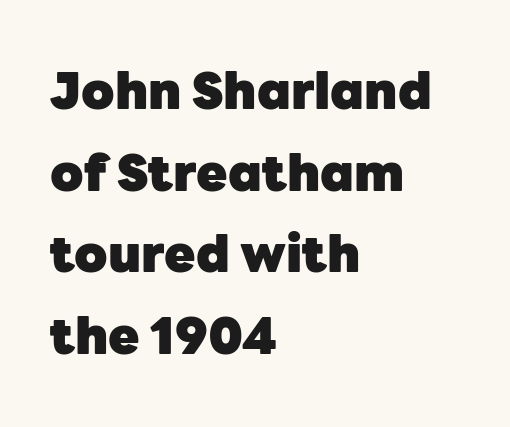
Leftover space on each line is placed entirely after the last word. The zone under the glyphs is completely vacant. This sample uses an upright cut, with every glyph sitting square on the baseline. Note the varied advance widths — an 'i' is clearly narrower than an 'm'. Is the letter spacing exaggerated? No — it looks like the ordinary default.
